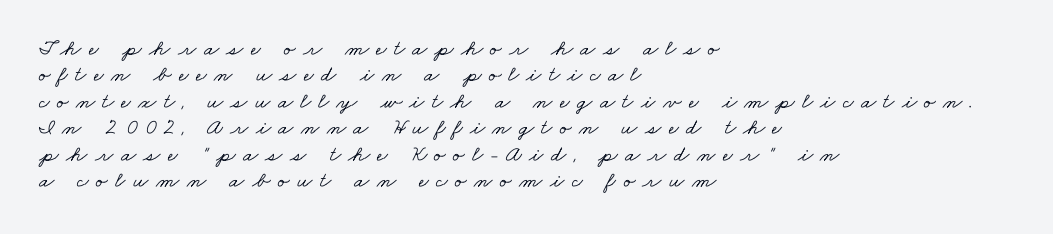
The image shows 22 px text type; set left-aligned, line spacing 1.2x, unusually wide letter spacing (+0.33 em), not underlined.
